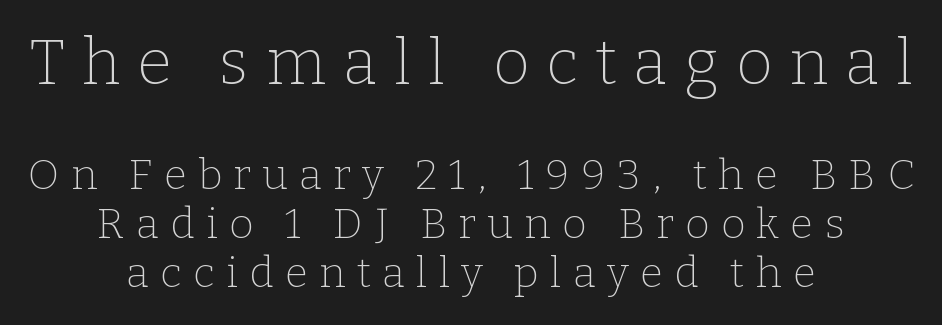
The tracking jumps out immediately: characters are airy and widely separated. The passage shown is not bold in any degree. Looks like regular typesetting: each glyph gets only the width it needs. The emphasis by scale lands on block number one, above.
